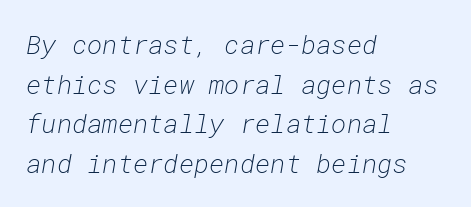
Q: Is the text bold? A: No.
Q: Is the text italic (slanted)? A: Yes, it leans right by about 10 degrees.
Q: Is the text underlined? A: No.
Q: How is the paragraph aligned? A: Left-aligned.
Q: Is the spacing between letters normal or unusually wide? A: Normal.
Q: Is the spacing between lines tight, normal or loose? A: Normal.
